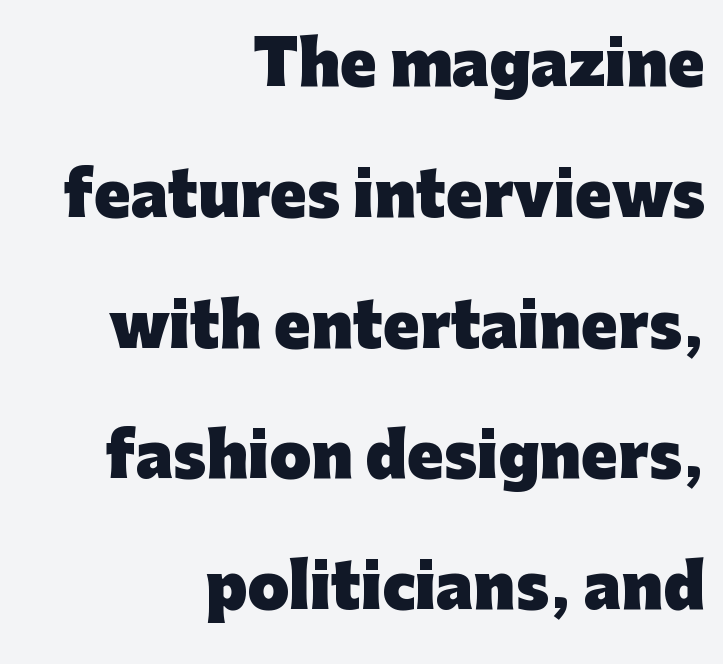
Each letter keeps its own natural width here, so spacing adapts to shape. The baseline area is clear. The designer dialed line spacing up above the default. This is the regular roman posture of the typeface.
